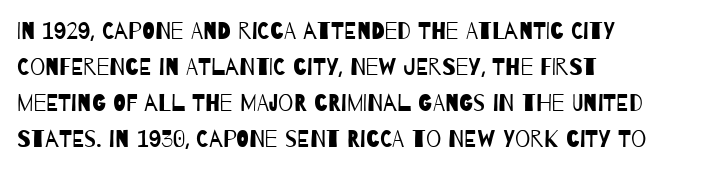
The characters are drawn with everyday or finer stroke widths. This sample is left-justified, so line endings fall wherever the words run out. Successive baselines arrive at the customary interval. Short note: letters normally spaced.
